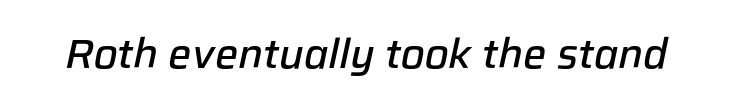
Emphasis by weight is partial: semibold. Note the varied advance widths — an 'i' is clearly narrower than an 'm'. In terms of posture, this sample is oblique. A typesetter would call this zero additional tracking. The baseline area is clear.
